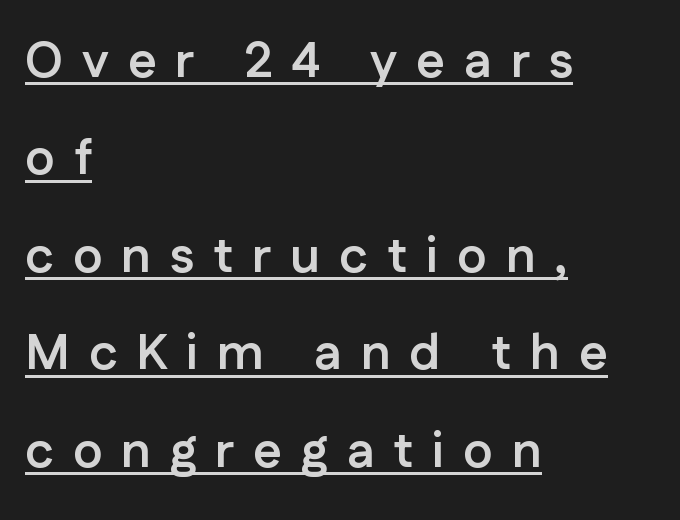
The image shows 50 px semibold sans-serif type, upright; set left-aligned, loose line spacing (1.95x), unusually wide letter spacing (+0.38 em), underlined; low stroke contrast and a medium x-height.
